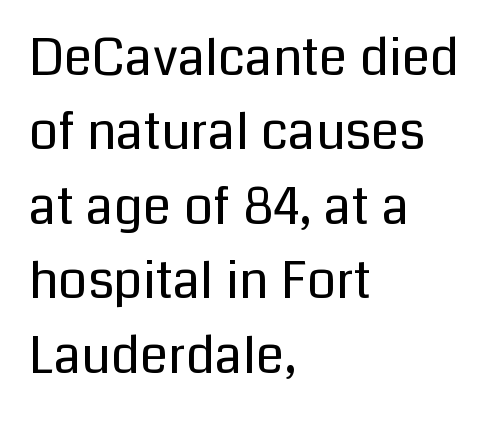
Q: Is the text bold? A: No.
Q: Is the text italic (slanted)? A: No, it is upright.
Q: Is the typeface a serif or a sans-serif typeface? A: Sans-serif.
Q: Is the text underlined? A: No.
Q: How is the paragraph aligned? A: Left-aligned.
Q: Is the spacing between letters normal or unusually wide? A: Normal.
Q: Is the spacing between lines tight, normal or loose? A: Normal.
Q: Width (condensed, normal, or wide)? A: Normal.
Q: Stroke contrast? A: Low.
Q: x-height? A: Medium.
Q: Monospaced? A: No.
